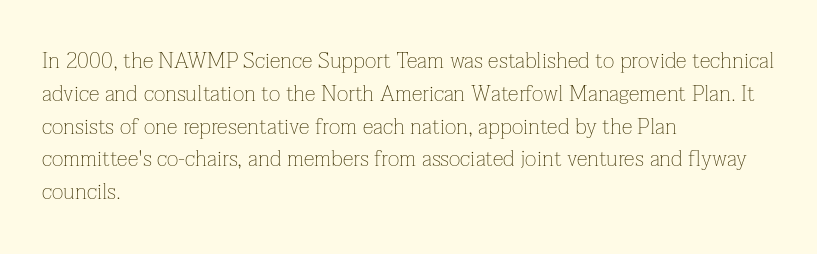
Descender tails drop into unmarked territory. Vertically, the passage feels balanced, rows spaced as you'd expect. The typesetter chose a ragged-right arrangement here. The typography opts for an upright posture over an oblique one. The rendering keeps characters at their native spacing. Stroke mass is kept to a normal reading level or below.
